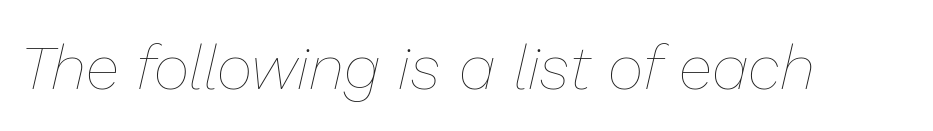
The baseline area is clear. Note the varied advance widths — an 'i' is clearly narrower than an 'm'. The passage shown leans; its letterforms are oblique. Glyph-to-glyph distance matches everyday printed text. Heaviness? Minimal to ordinary, like unemphasized prose.
